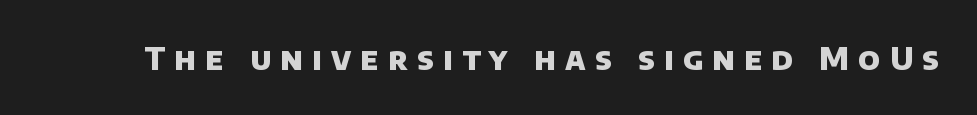
In terms of letterform style, serifs are entirely absent. Is this a fixed-width face? No — the glyphs have proportional, varying widths. Unmarked baselines from the first word to the last. Does the weight exceed regular? Yes, all the way to bold. What stands out about the letter spacing? Its width — letters are far apart.
